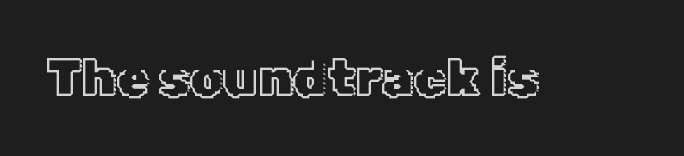
Q: Is the text italic (slanted)? A: No, it is upright.
Q: Is the text underlined? A: No.
Q: Is the spacing between letters normal or unusually wide? A: Normal.
Q: Width (condensed, normal, or wide)? A: Normal.
Q: x-height? A: Medium.
Q: Monospaced? A: No.
